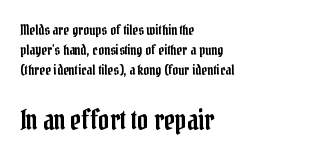
The image shows 27 px text type, upright; set left-aligned, normal line spacing (1.43x), normal letter spacing, not underlined; the second (bottom) block is 1.93x larger.
